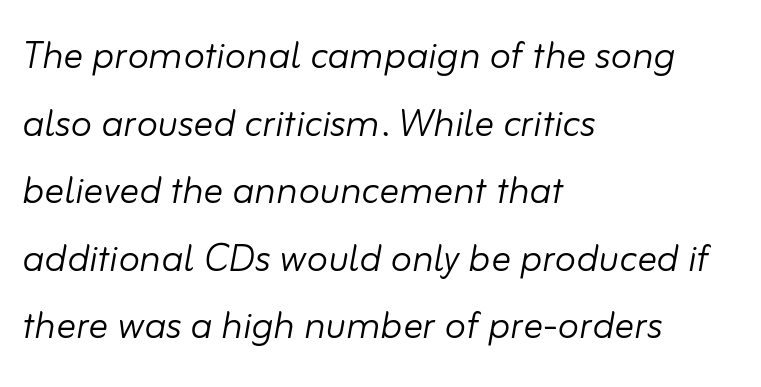
{"italic": "yes", "lean": "right", "slant_degrees": 10, "bold": "no", "weight": "light", "width": "normal", "stroke_contrast": "low", "x_height": "small", "monospaced": "no", "underline": "no", "align": "left", "line_spacing": "normal", "line_spacing_ratio": 1.38, "letter_spacing": "normal", "letter_spacing_em": 0.0, "glyph_px": 49}
